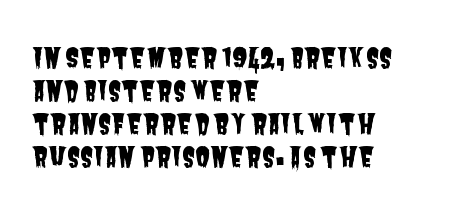
{"underline": "no", "align": "left", "line_spacing_ratio": 1.22, "letter_spacing": "normal", "letter_spacing_em": 0.0, "glyph_px": 27}
